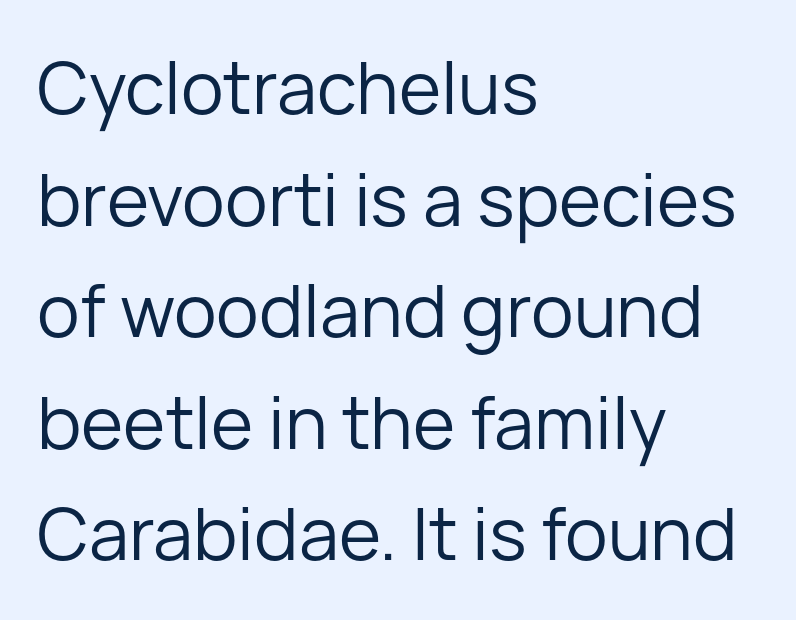
Q: Is the text bold? A: No.
Q: Is the text italic (slanted)? A: No, it is upright.
Q: Is the typeface a serif or a sans-serif typeface? A: Sans-serif.
Q: Is the text underlined? A: No.
Q: How is the paragraph aligned? A: Left-aligned.
Q: Is the spacing between letters normal or unusually wide? A: Normal.
Q: Is the spacing between lines tight, normal or loose? A: Normal.
Q: Width (condensed, normal, or wide)? A: Normal.
Q: Stroke contrast? A: Low.
Q: x-height? A: Medium.
Q: Monospaced? A: No.
